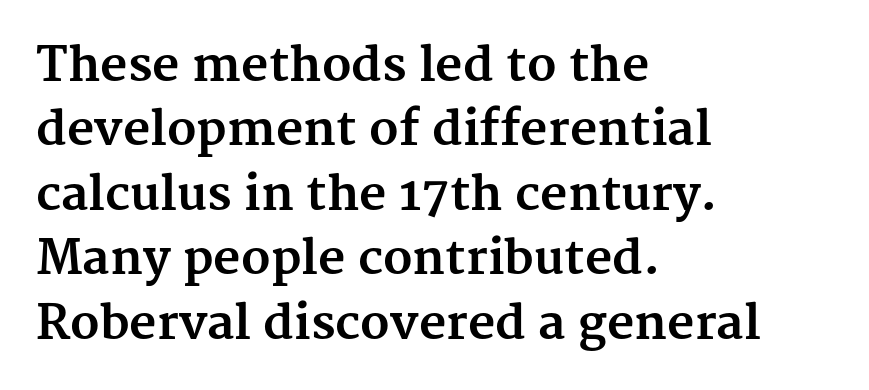
Q: Is the text bold? A: Yes.
Q: Is the text italic (slanted)? A: No, it is upright.
Q: Is the typeface a serif or a sans-serif typeface? A: Serif.
Q: Is the text underlined? A: No.
Q: How is the paragraph aligned? A: Left-aligned.
Q: Is the spacing between letters normal or unusually wide? A: Normal.
Q: Is the spacing between lines tight, normal or loose? A: Normal.
Q: Width (condensed, normal, or wide)? A: Normal.
Q: Stroke contrast? A: Medium.
Q: x-height? A: Medium.
Q: Monospaced? A: No.
